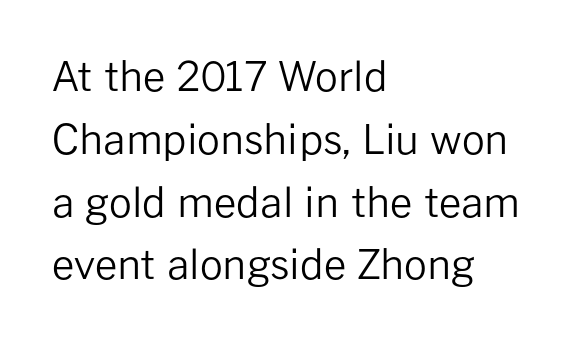
{"serif": "no", "italic": "no", "bold": "no", "weight": "regular", "width": "normal", "stroke_contrast": "low", "x_height": "medium", "monospaced": "no", "underline": "no", "align": "left", "line_spacing": "normal", "line_spacing_ratio": 1.57, "letter_spacing": "normal", "letter_spacing_em": 0.0, "glyph_px": 40}
